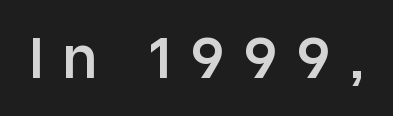
{"serif": "no", "italic": "no", "bold": "semi", "weight": "semibold", "width": "normal", "stroke_contrast": "low", "x_height": "large", "monospaced": "no", "underline": "no", "letter_spacing": "wide", "letter_spacing_em": 0.35, "glyph_px": 58}
